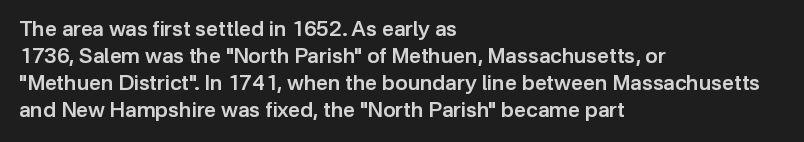
{"italic": "no", "bold": "semi", "underline": "no", "align": "left", "line_spacing": "normal", "line_spacing_ratio": 1.29, "letter_spacing": "normal", "letter_spacing_em": 0.0, "glyph_px": 21}
